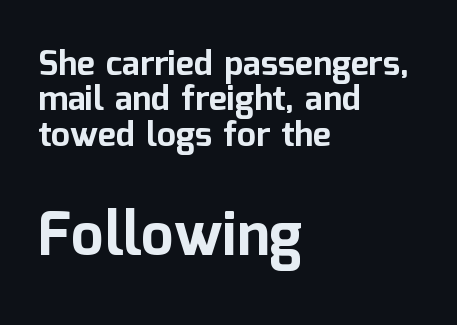
All the whitespace from short lines collects on the right. Successive baselines arrive quickly, one right under another. Heavy-handed strokes throughout: this text is bold. Caption: standard tracking, unaltered.
